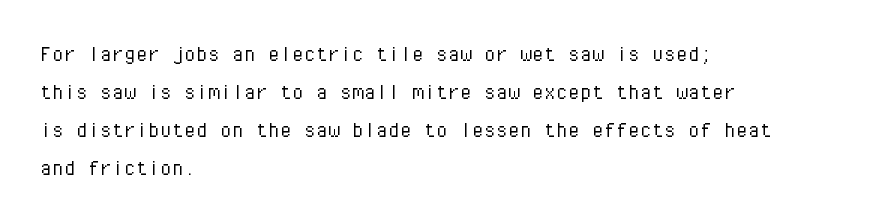
Caption: standard tracking, unaltered. How would I describe the line gaps? Plain and ordinary. Notice how the stems are strictly vertical — no italics here. The typeface has the unassuming heft of standard copy or less. The lines are quadded left.
